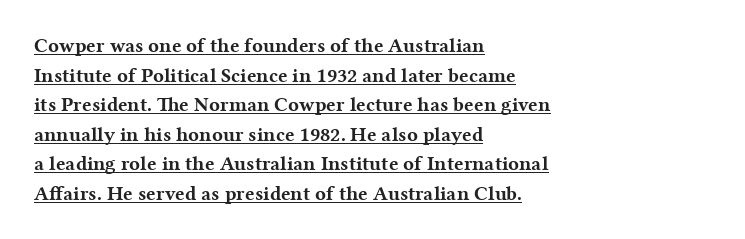
Q: Is the text bold? A: Yes.
Q: Is the text italic (slanted)? A: No, it is upright.
Q: Is the text underlined? A: Yes.
Q: How is the paragraph aligned? A: Left-aligned.
Q: Is the spacing between letters normal or unusually wide? A: Normal.
Q: Is the spacing between lines tight, normal or loose? A: Normal.
